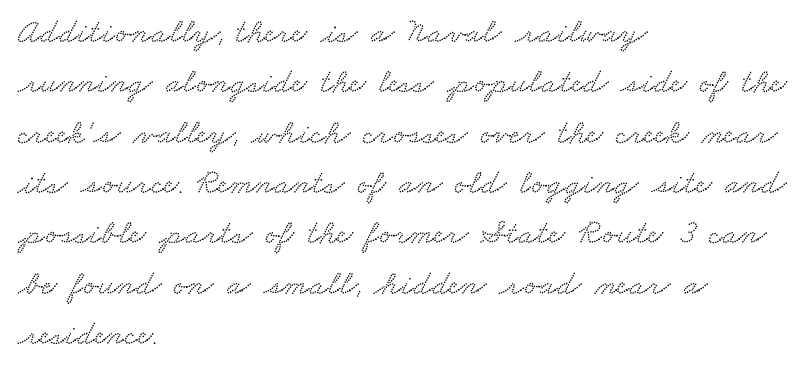
The image shows 34 px wide serif type; set left-aligned, normal line spacing (1.48x), normal letter spacing, not underlined; low stroke contrast and a small x-height.
